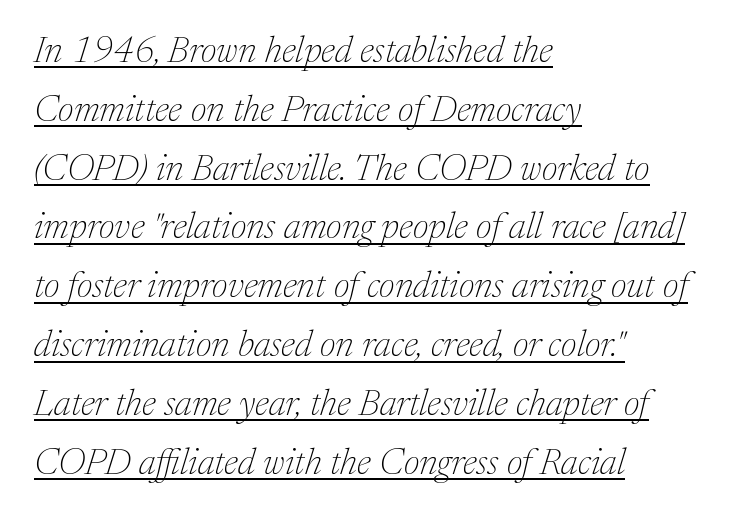
Q: Is the text bold? A: No.
Q: Is the text italic (slanted)? A: Yes, it leans right by about 17 degrees.
Q: Is the typeface a serif or a sans-serif typeface? A: Serif.
Q: Is the text underlined? A: Yes.
Q: How is the paragraph aligned? A: Left-aligned.
Q: Is the spacing between letters normal or unusually wide? A: Normal.
Q: Is the spacing between lines tight, normal or loose? A: Normal.
Q: Width (condensed, normal, or wide)? A: Normal.
Q: Stroke contrast? A: Medium.
Q: x-height? A: Medium.
Q: Monospaced? A: No.
